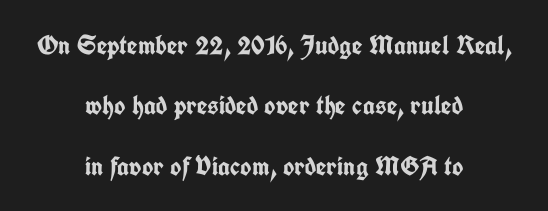
The image shows 27 px bold type, upright; set centered, loose line spacing (2.24x), normal letter spacing, not underlined.
